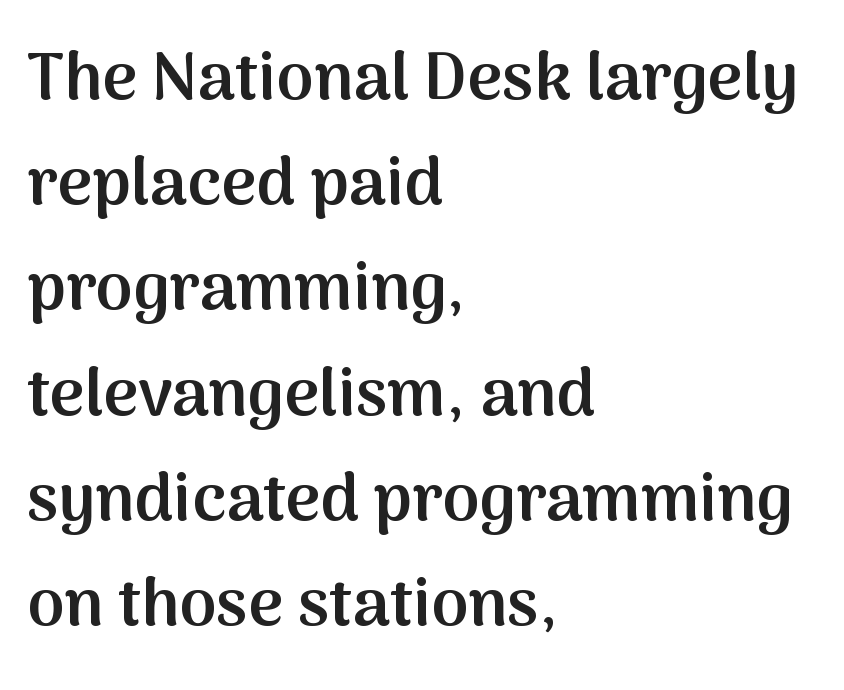
Q: Is the text bold? A: Semi-bold.
Q: Is the text italic (slanted)? A: No, it is upright.
Q: Is the typeface a serif or a sans-serif typeface? A: Sans-serif.
Q: Is the text underlined? A: No.
Q: How is the paragraph aligned? A: Left-aligned.
Q: Is the spacing between letters normal or unusually wide? A: Normal.
Q: Is the spacing between lines tight, normal or loose? A: Normal.
Q: Width (condensed, normal, or wide)? A: Normal.
Q: Stroke contrast? A: Medium.
Q: x-height? A: Medium.
Q: Monospaced? A: No.
